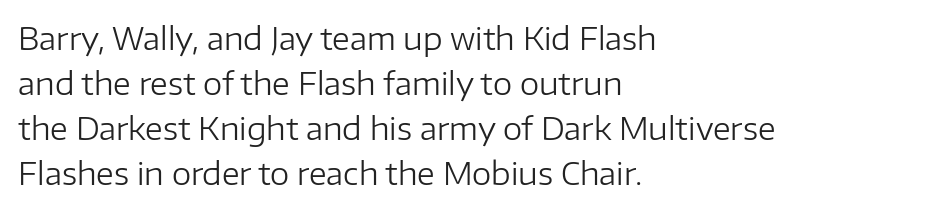
The image shows 31 px regular-weight sans-serif type, upright; set left-aligned, normal line spacing (1.45x), normal letter spacing, not underlined; low stroke contrast and a medium x-height.
